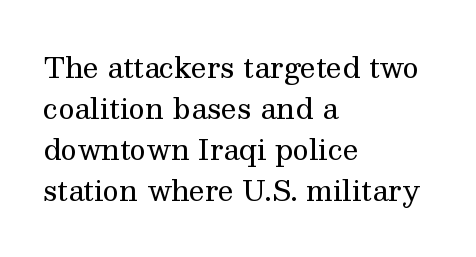
{"serif": "yes", "italic": "no", "bold": "no", "weight": "regular", "width": "normal", "stroke_contrast": "medium", "x_height": "medium", "monospaced": "no", "underline": "no", "align": "left", "line_spacing": "normal", "line_spacing_ratio": 1.47, "letter_spacing": "normal", "letter_spacing_em": 0.0, "glyph_px": 28}
